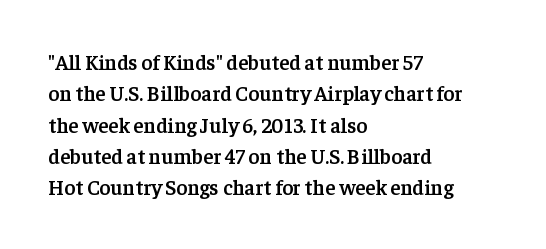
Emphasis by weight is partial: semibold. A typesetter would call this leading conventional body-copy spacing. The rendering keeps characters at their native spacing. This is roman type, the default non-slanted kind. Compared with a centered layout, this one pins lines to the left instead.
